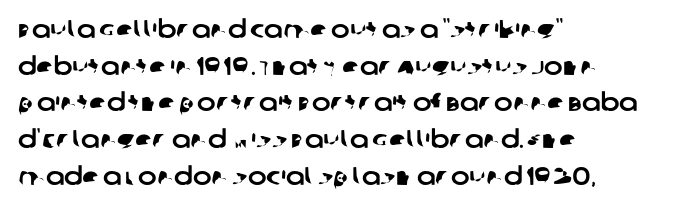
Notice how descenders clear the ascenders below comfortably — that's standard leading. Tracking here is standard; glyphs follow each other at the usual distance. The space directly below the letters is spotless. All the whitespace from short lines collects on the right.
